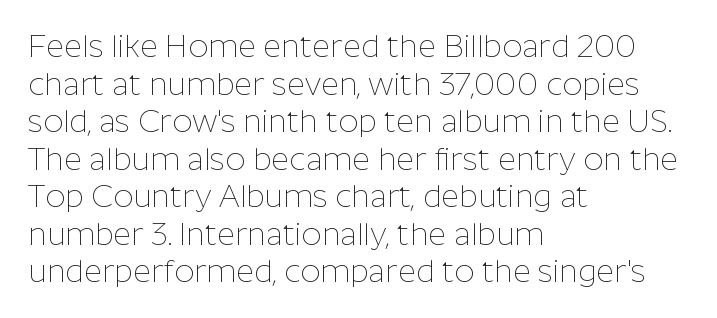
The compositor pushed each line to the left boundary. The string is rendered with underlining switched off. Observe the absence of serifs on each vertical stroke in this sample. The weight would be labelled regular, book, light, or lighter still. Character widths vary here, with narrow letters taking less room than wide ones.
